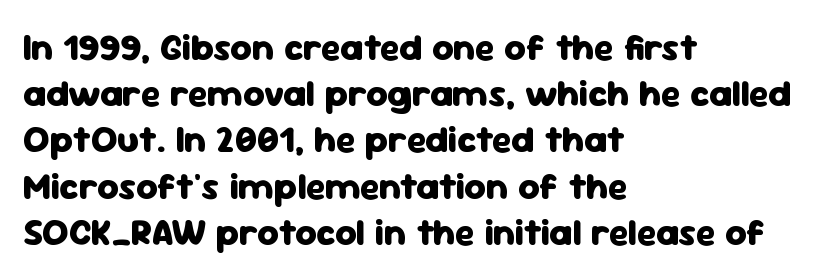
Is there any slant? The stems are plumb. Visually the block forms a straight wall on the left and a jagged coastline on the right. Each letter keeps its own natural width here, so spacing adapts to shape. Thick stems and heavy bowls — unmistakably bold. Unlike a traditional serif, this face leaves its strokes unadorned.
